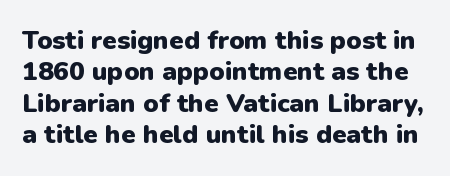
Q: Is the text bold? A: Yes.
Q: Is the text italic (slanted)? A: No, it is upright.
Q: Is the text underlined? A: No.
Q: Is the spacing between letters normal or unusually wide? A: Normal.
